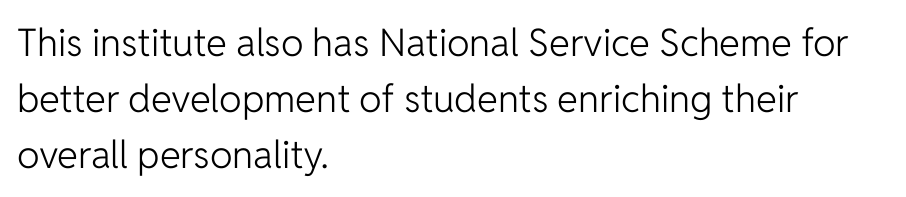
{"serif": "no", "italic": "no", "bold": "no", "weight": "light", "width": "normal", "stroke_contrast": "low", "x_height": "medium", "monospaced": "no", "underline": "no", "align": "left", "line_spacing": "normal", "line_spacing_ratio": 1.48, "letter_spacing": "normal", "letter_spacing_em": 0.0, "glyph_px": 38}
